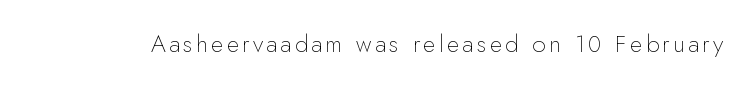
Only glyphs here, with clear space below each row. Posture: upright roman. The font is comparable to plain body text, perhaps lighter.
